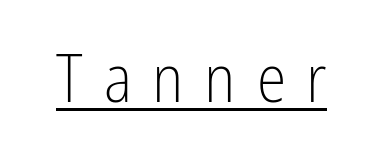
{"serif": "no", "italic": "no", "bold": "no", "weight": "light", "width": "condensed", "stroke_contrast": "low", "x_height": "medium", "monospaced": "no", "underline": "yes", "letter_spacing": "wide", "letter_spacing_em": 0.31, "glyph_px": 67}
